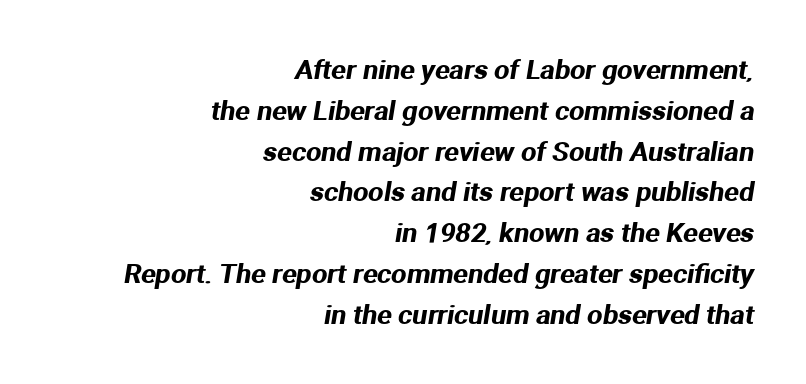
The tracking reads as untouched default to a designer's eye. The lines in this sample share a right terminus and differ only in where they begin. A typesetter would call this leading conventional body-copy spacing. Beneath every word, the page is bare.
